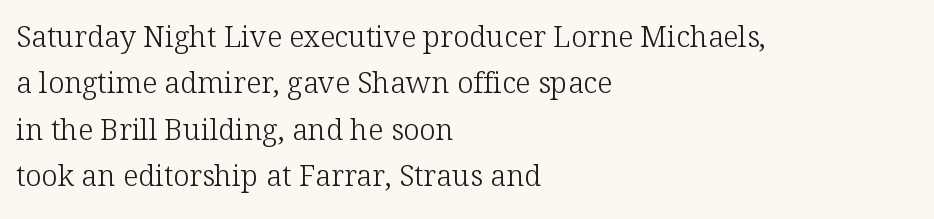
{"serif": "yes", "italic": "no", "bold": "no", "weight": "light", "width": "normal", "stroke_contrast": "low", "x_height": "medium", "monospaced": "no", "underline": "no", "align": "left", "line_spacing": "normal", "line_spacing_ratio": 1.6, "letter_spacing": "normal", "letter_spacing_em": 0.0, "glyph_px": 29}
